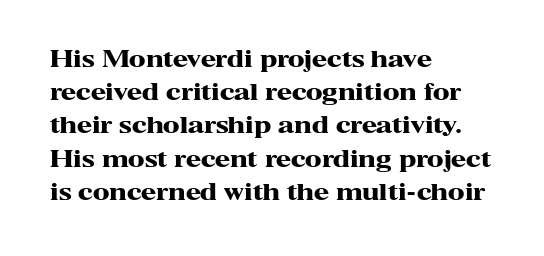
Q: Is the text bold? A: Yes.
Q: Is the text italic (slanted)? A: No, it is upright.
Q: Is the text underlined? A: No.
Q: How is the paragraph aligned? A: Left-aligned.
Q: Is the spacing between letters normal or unusually wide? A: Normal.
Q: Is the spacing between lines tight, normal or loose? A: Normal.
